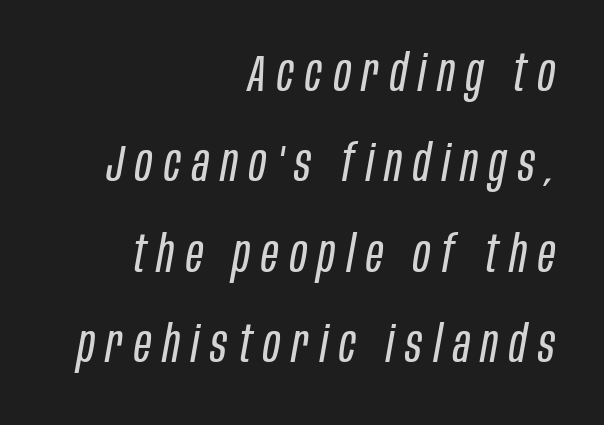
The image shows 52 px regular-weight, condensed type, italic (leaning right); set right-aligned, line spacing 1.74x, unusually wide letter spacing (+0.22 em), not underlined; low stroke contrast and a large x-height.
